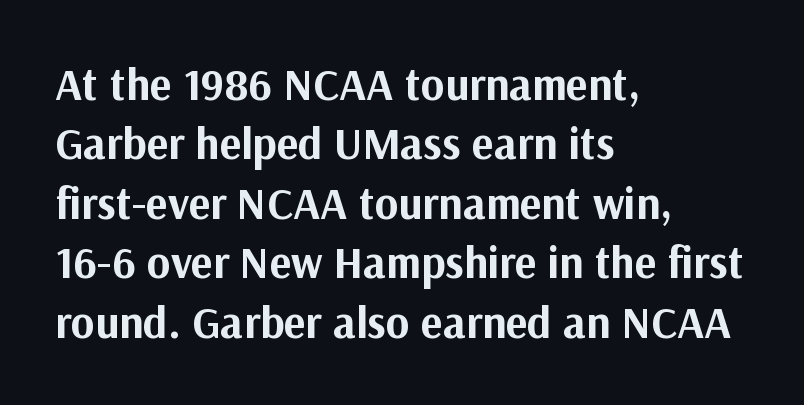
Is this a fixed-width face? No — the glyphs have proportional, varying widths. Thick stems and heavy bowls — unmistakably bold. A normal amount of white space separates one row of letters from the next. Alignment: flush left. The gap between lines stays unmarked. There is no visible air inserted between adjacent glyphs.
